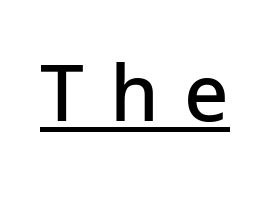
Posture: straight, roman, zero tilt. Has an underline been added? It has. Between one letter and the next there's a generous, obvious gap. What weight is shown? A semibold, between regular and bold.
